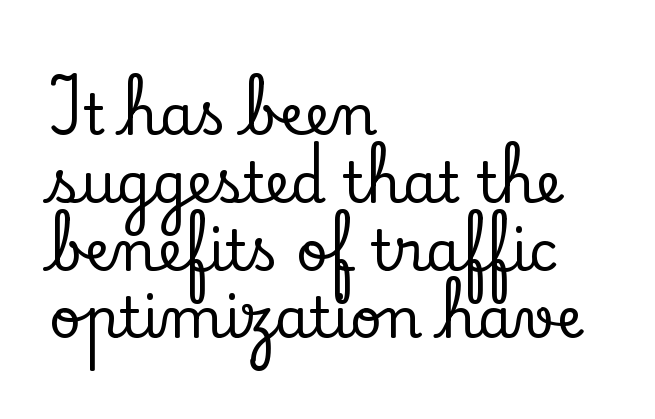
The passage shown is typed in a proportional face where columns would drift. The lines are quadded left. Does the type have serifs? Yes, each stem ends in a small foot. Underlining? Definitely not there.
